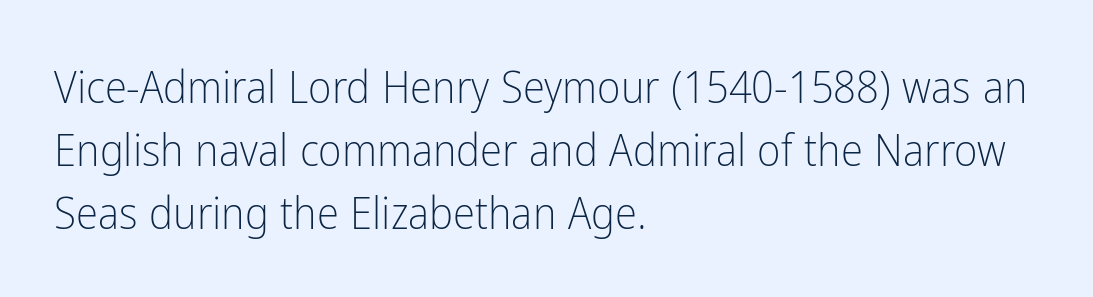
The image shows 45 px light, condensed sans-serif type, upright; set left-aligned, normal line spacing (1.4x), normal letter spacing, not underlined; low stroke contrast and a medium x-height.
